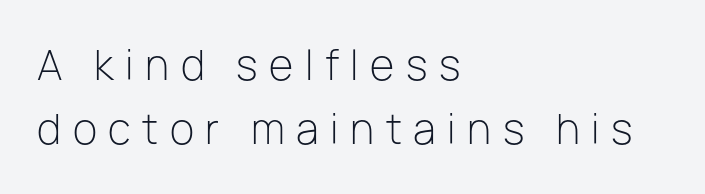
{"serif": "no", "italic": "no", "bold": "no", "weight": "light", "width": "normal", "stroke_contrast": "low", "x_height": "medium", "monospaced": "no", "underline": "no", "align": "left", "line_spacing": "normal", "line_spacing_ratio": 1.59, "letter_spacing": "wide", "letter_spacing_em": 0.29, "glyph_px": 40}
